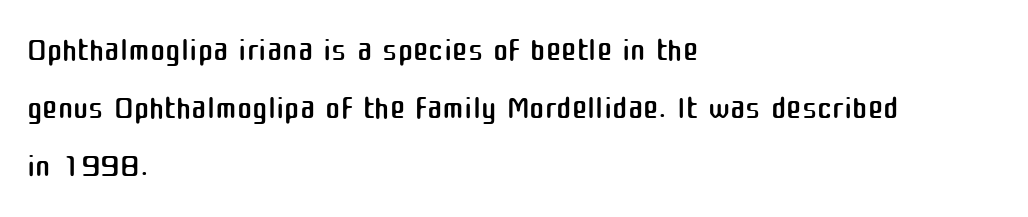
{"serif": "no", "italic": "no", "bold": "no", "weight": "regular", "width": "normal", "stroke_contrast": "medium", "x_height": "medium", "monospaced": "no", "underline": "no", "align": "left", "line_spacing": "normal", "line_spacing_ratio": 1.26, "letter_spacing": "normal", "letter_spacing_em": 0.0, "glyph_px": 46}
